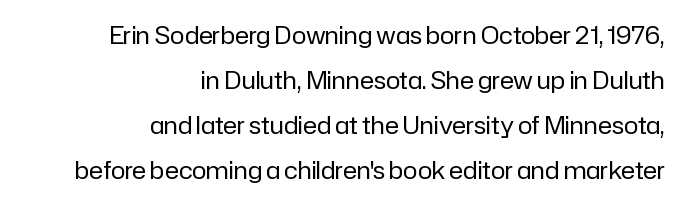
Q: Is the text bold? A: No.
Q: Is the text italic (slanted)? A: No, it is upright.
Q: Is the text underlined? A: No.
Q: How is the paragraph aligned? A: Right-aligned.
Q: Is the spacing between letters normal or unusually wide? A: Normal.
